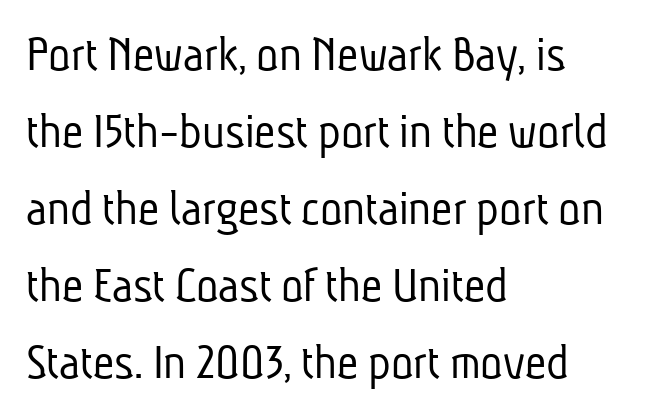
Short and long lines alike share a common starting point at left. What stands out about the letter spacing? Nothing — it is the standard amount. Stems here are at most as thick as an everyday book face. A normal amount of white space separates one row of letters from the next.
